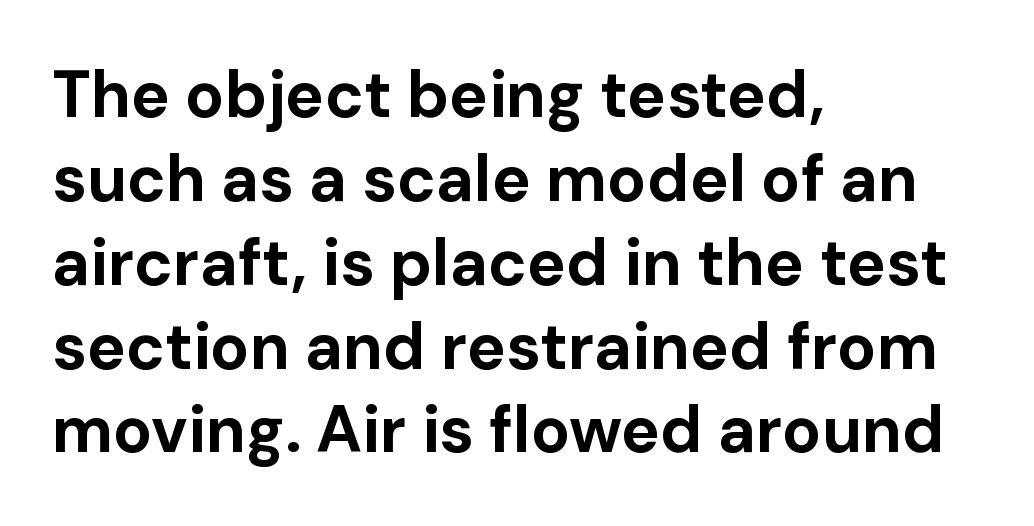
Typesetter's note: full bold, strokes at maximum text heaviness. The characters display no serif detailing; their extremities are plain. The paragraph has a hard left edge and a soft right edge. The space between consecutive lines is moderate.
